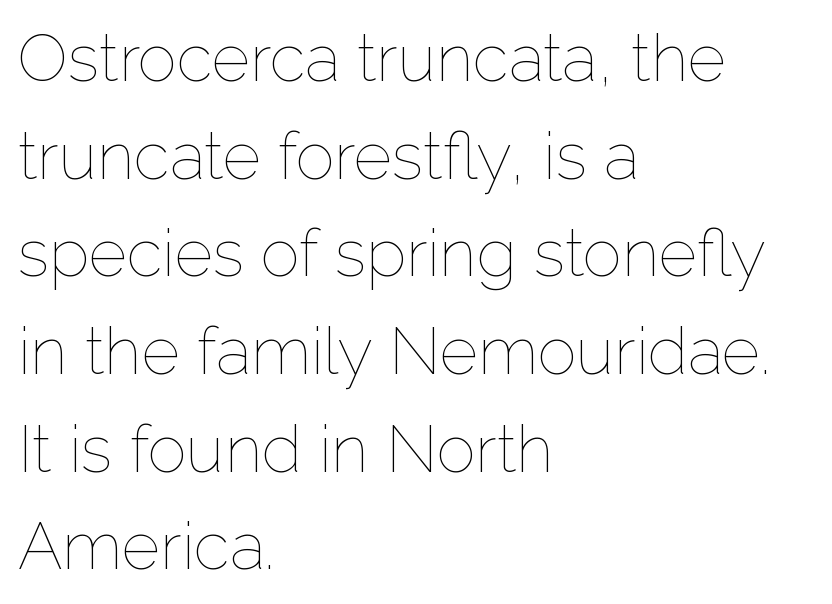
{"italic": "no", "bold": "no", "weight": "thin", "width": "normal", "stroke_contrast": "low", "x_height": "medium", "monospaced": "no", "underline": "no", "align": "left", "line_spacing": "normal", "line_spacing_ratio": 1.48, "letter_spacing": "normal", "letter_spacing_em": 0.0, "glyph_px": 66}
